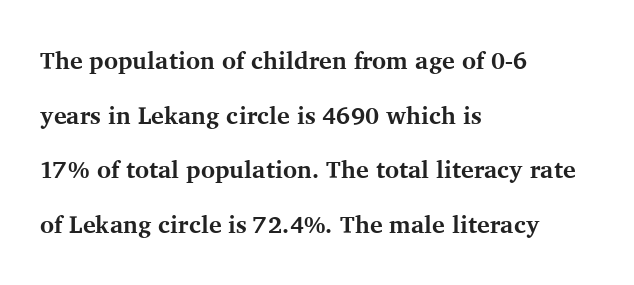
{"italic": "no", "bold": "yes", "underline": "no", "align": "left", "line_spacing": "loose", "line_spacing_ratio": 2.28, "letter_spacing": "normal", "letter_spacing_em": 0.0, "glyph_px": 24}
